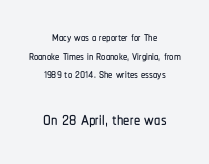
{"italic": "no", "underline": "no", "align": "center", "line_spacing": "tight", "line_spacing_ratio": 1.09, "letter_spacing": "normal", "letter_spacing_em": 0.0, "larger_block": "second", "size_ratio": 1.47, "glyph_px": 25}
